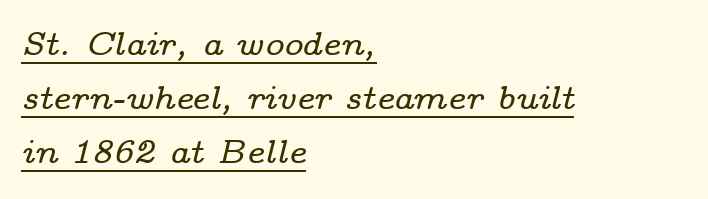
The image shows 33 px wide serif type, italic (leaning right); set left-aligned, normal line spacing (1.64x), normal letter spacing, underlined; low stroke contrast and a medium x-height.
